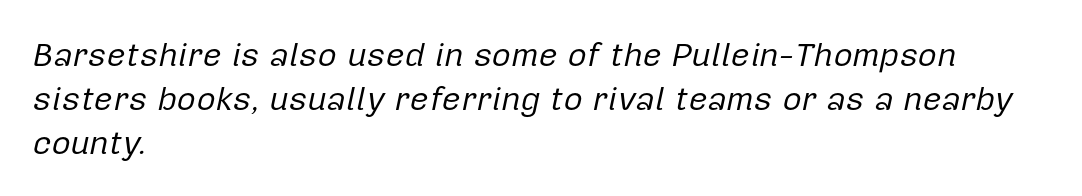
{"italic": "yes", "lean": "right", "slant_degrees": 12, "bold": "no", "weight": "regular", "width": "normal", "stroke_contrast": "low", "x_height": "medium", "monospaced": "no", "underline": "no", "align": "left", "line_spacing": "normal", "line_spacing_ratio": 1.33, "letter_spacing": "normal", "letter_spacing_em": 0.0, "glyph_px": 33}
